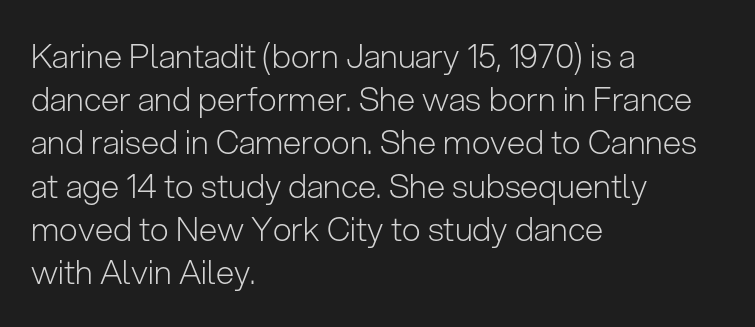
Q: Is the text bold? A: No.
Q: Is the text italic (slanted)? A: No, it is upright.
Q: Is the typeface a serif or a sans-serif typeface? A: Sans-serif.
Q: Is the text underlined? A: No.
Q: How is the paragraph aligned? A: Left-aligned.
Q: Is the spacing between letters normal or unusually wide? A: Normal.
Q: Is the spacing between lines tight, normal or loose? A: Normal.
Q: Width (condensed, normal, or wide)? A: Normal.
Q: Stroke contrast? A: Low.
Q: x-height? A: Medium.
Q: Monospaced? A: No.
